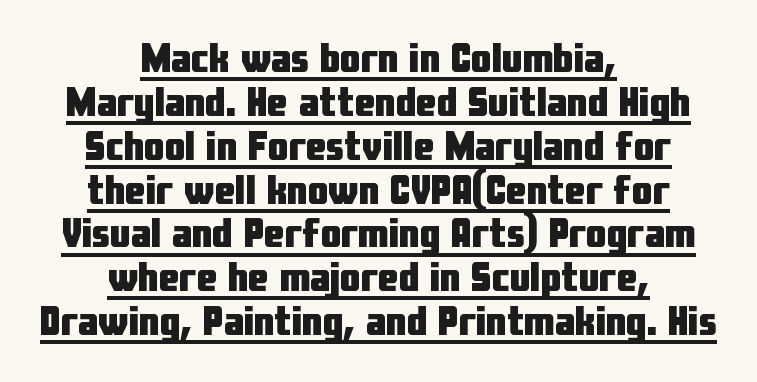
The image shows 41 px heavy, condensed sans-serif type, upright; set centered, tight line spacing (1.07x), normal letter spacing, underlined; low stroke contrast and a medium x-height.
